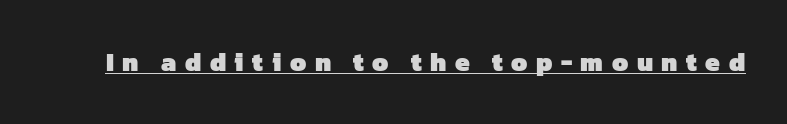
Does the weight exceed regular? Yes, all the way to bold. Tracking value appears strongly positive — letters spread wide. Like a heading marked for emphasis, these lines bear an underscore.
